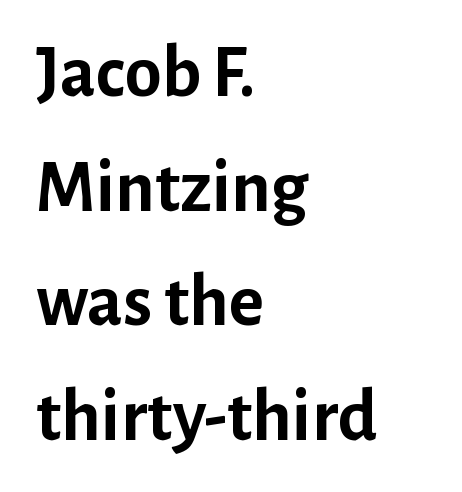
Is there any slant? The stems are plumb. These lines sit exactly where default settings would place them. Weight check: bold — yes, fully. Each line starts at the same left margin while the right side varies. Default kerning and tracking; the words read as compact shapes. No feet cap the strokes, marking this as sans-serif type.
